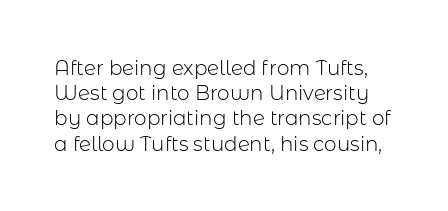
Q: Is the text bold? A: No.
Q: Is the text italic (slanted)? A: No, it is upright.
Q: Is the text underlined? A: No.
Q: Is the spacing between letters normal or unusually wide? A: Normal.
Q: Is the spacing between lines tight, normal or loose? A: Normal.
